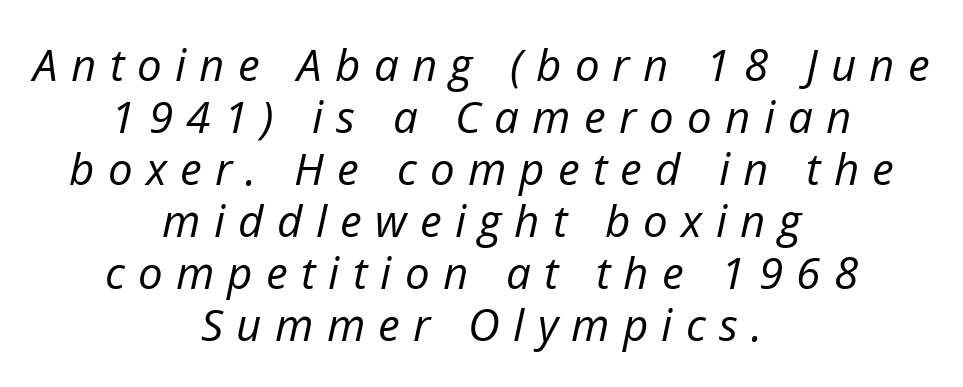
The image shows 44 px regular-weight type, italic (leaning right); set centered, line spacing 1.18x, unusually wide letter spacing (+0.3 em), not underlined; low stroke contrast and a medium x-height.
